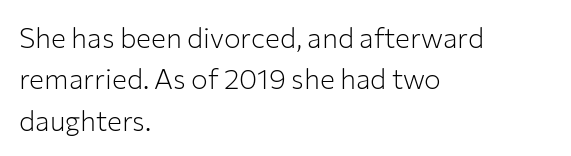
The image shows 28 px light sans-serif type, upright; set left-aligned, normal line spacing (1.48x), normal letter spacing, not underlined; low stroke contrast and a medium x-height.
